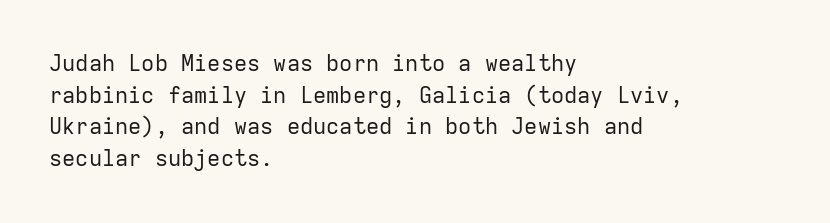
Ordinary non-slanted type is in use. Whoever set this chose a conventional vertical rhythm. Nothing unusual about the tracking: characters are spaced as the font intends. Every row of glyphs begins at an identical x-position on the left.
